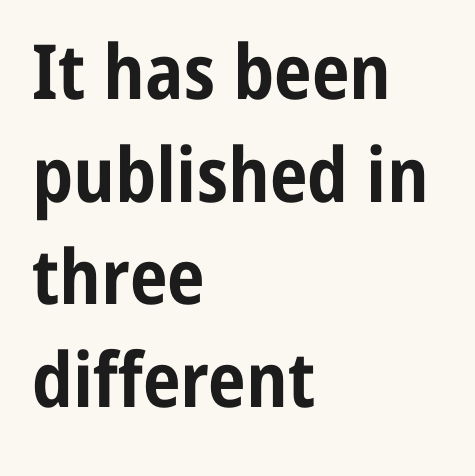
{"serif": "no", "italic": "no", "bold": "yes", "weight": "bold", "width": "condensed", "stroke_contrast": "low", "x_height": "medium", "monospaced": "no", "underline": "no", "align": "left", "line_spacing": "normal", "line_spacing_ratio": 1.35, "letter_spacing": "normal", "letter_spacing_em": 0.0, "glyph_px": 76}
